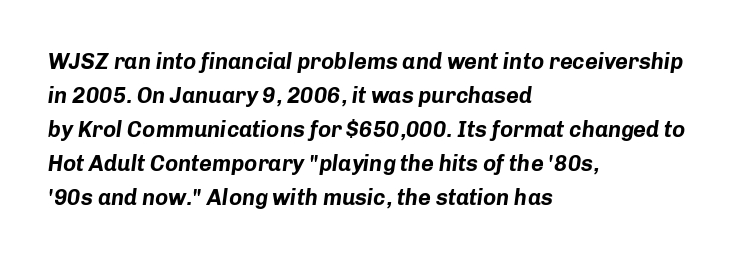
Q: Is the text bold? A: Yes.
Q: Is the text italic (slanted)? A: Yes, it leans right by about 8 degrees.
Q: Is the text underlined? A: No.
Q: How is the paragraph aligned? A: Left-aligned.
Q: Is the spacing between letters normal or unusually wide? A: Normal.
Q: Is the spacing between lines tight, normal or loose? A: Normal.
